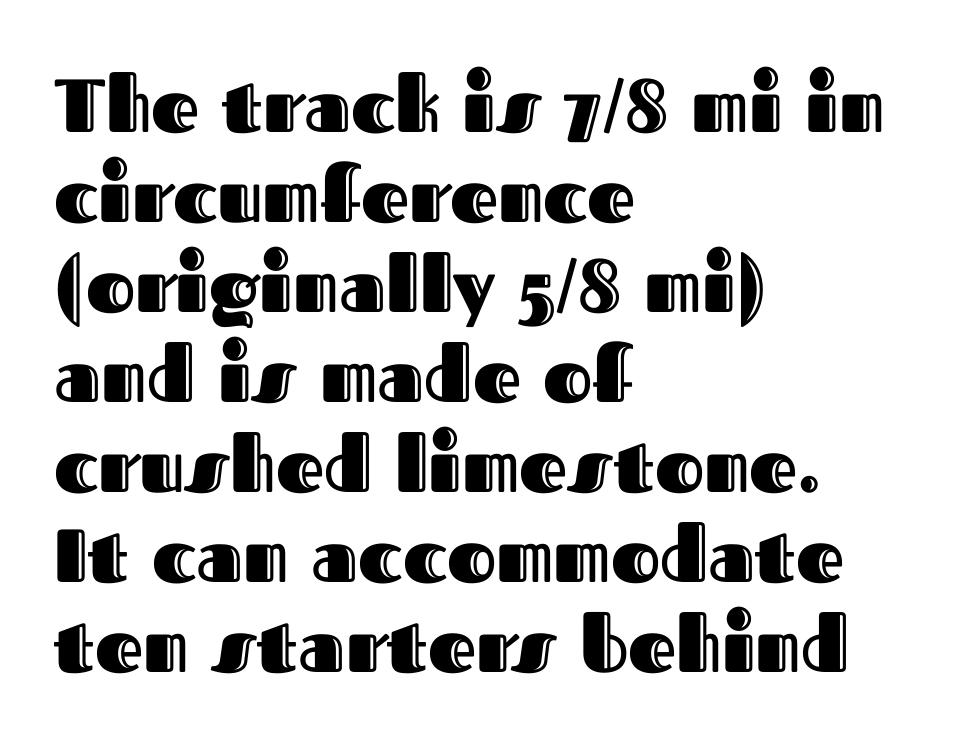
Does the lettering tilt? It doesn't — this is upright. Has an underline been added? It has not. The rendering keeps characters at their native spacing. Line starts are locked; line ends wander.
